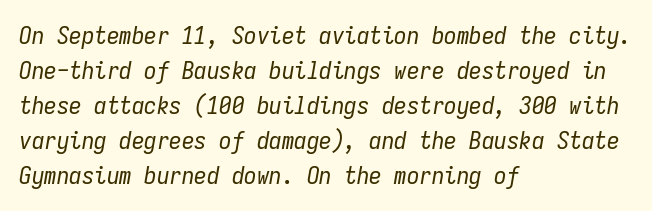
The image shows 25 px text type, italic (leaning right); set left-aligned, normal line spacing (1.4x), normal letter spacing, not underlined.
